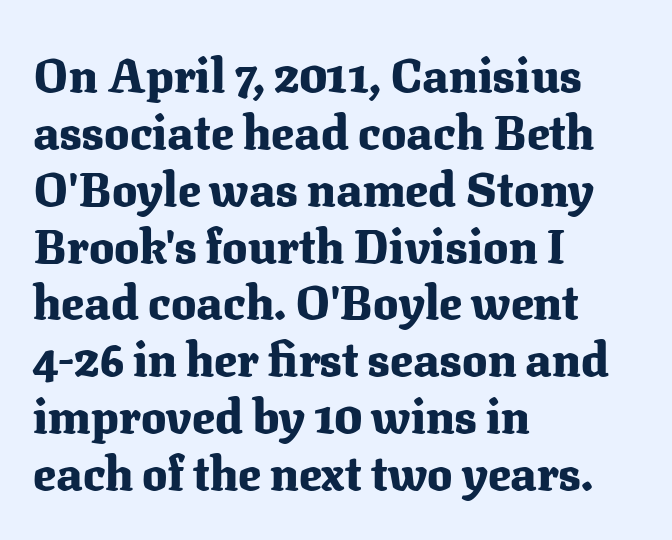
Q: Is the text bold? A: Yes.
Q: Is the text italic (slanted)? A: No, it is upright.
Q: Is the typeface a serif or a sans-serif typeface? A: Serif.
Q: Is the text underlined? A: No.
Q: How is the paragraph aligned? A: Left-aligned.
Q: Is the spacing between letters normal or unusually wide? A: Normal.
Q: Width (condensed, normal, or wide)? A: Normal.
Q: Stroke contrast? A: Medium.
Q: x-height? A: Medium.
Q: Monospaced? A: No.
